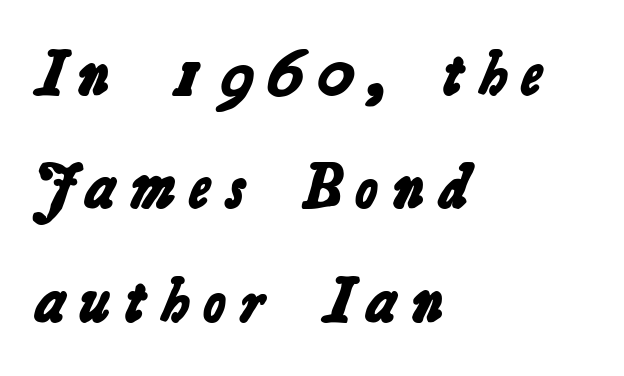
The image shows 62 px bold sans-serif type; set left-aligned, line spacing 1.83x, unusually wide letter spacing (+0.24 em), not underlined; low stroke contrast and a medium x-height.
